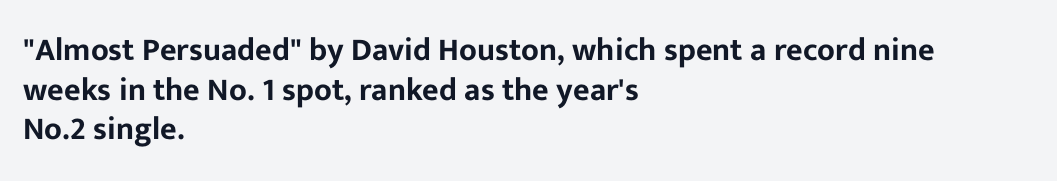
The image shows 32 px sans-serif type, upright; set left-aligned, line spacing 1.24x, normal letter spacing, not underlined; low stroke contrast and a medium x-height.
